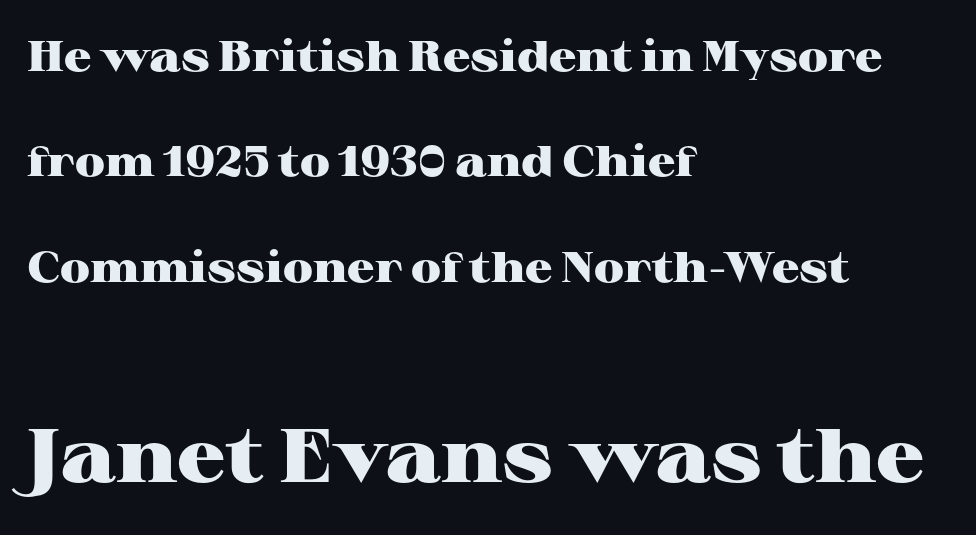
The image shows 76 px heavy, wide serif type, upright; set left-aligned, loose line spacing (2.45x), normal letter spacing, not underlined; the second (bottom) block is 1.77x larger; high stroke contrast and a medium x-height.
